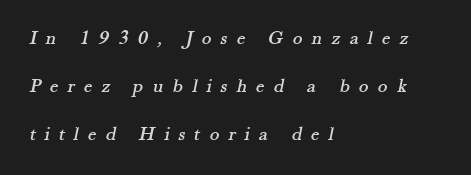
The vertical gap from one line to the next is large. Rule under the text: the space is simply empty. Is the block centered? No — it sits flush against the left margin. The line texture is sparse and dotted thanks to wide tracking.
